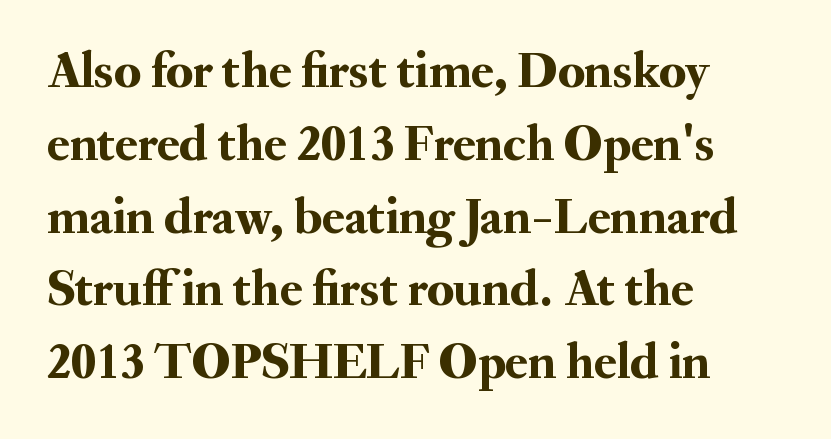
Q: Is the text italic (slanted)? A: No, it is upright.
Q: Is the typeface a serif or a sans-serif typeface? A: Serif.
Q: Is the text underlined? A: No.
Q: How is the paragraph aligned? A: Left-aligned.
Q: Is the spacing between letters normal or unusually wide? A: Normal.
Q: Is the spacing between lines tight, normal or loose? A: Normal.
Q: Width (condensed, normal, or wide)? A: Normal.
Q: Stroke contrast? A: Medium.
Q: x-height? A: Small.
Q: Monospaced? A: No.
